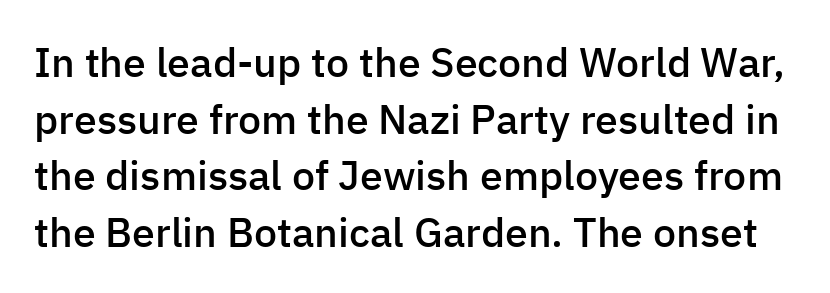
Q: Is the text bold? A: Semi-bold.
Q: Is the text italic (slanted)? A: No, it is upright.
Q: Is the typeface a serif or a sans-serif typeface? A: Sans-serif.
Q: Is the text underlined? A: No.
Q: Is the spacing between letters normal or unusually wide? A: Normal.
Q: Is the spacing between lines tight, normal or loose? A: Normal.
Q: Width (condensed, normal, or wide)? A: Normal.
Q: Stroke contrast? A: Low.
Q: x-height? A: Medium.
Q: Monospaced? A: No.
